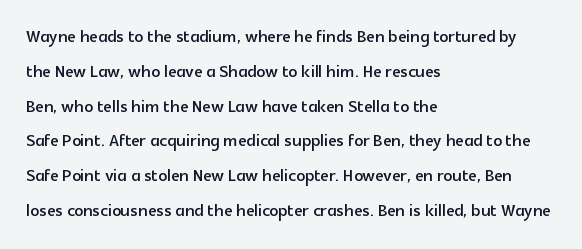
The image shows 22 px text type, upright; set left-aligned, normal line spacing (1.58x), normal letter spacing, not underlined.
